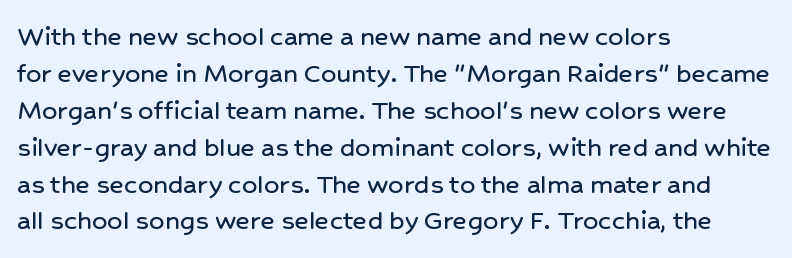
The letters stand upright; this is a roman face. Each word holds together tightly as a unit, with standard inter-letter gaps. The passage shown is typed in a proportional face where columns would drift. The baseline area is clear.
